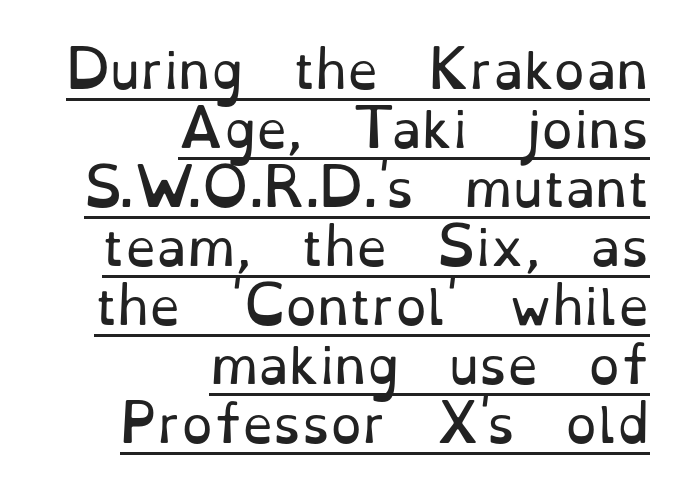
Notice how the stems are strictly vertical — no italics here. A student would call this right alignment; a typographer would say flush right, rag left. In terms of letterspacing, this is plain default setting. Looks like someone drew a line under every word here. The weight tops out at a normal text grade.
